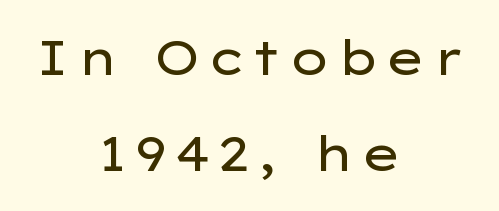
The image shows 49 px regular-weight, wide sans-serif type, upright; set centered, loose line spacing (1.96x), not underlined; low stroke contrast and a medium x-height.
